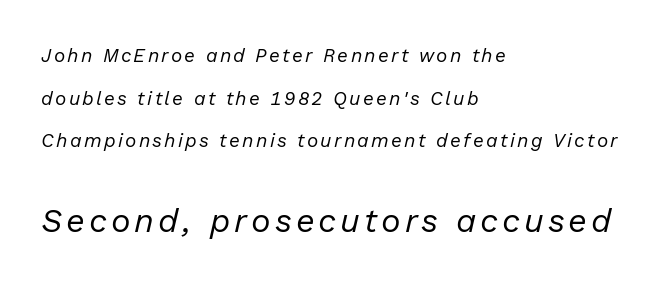
{"italic": "yes", "lean": "right", "slant_degrees": 13, "bold": "no", "weight": "regular", "width": "normal", "stroke_contrast": "low", "x_height": "medium", "monospaced": "no", "underline": "no", "align": "left", "line_spacing": "loose", "line_spacing_ratio": 2.24, "larger_block": "second", "size_ratio": 1.74, "glyph_px": 33}
